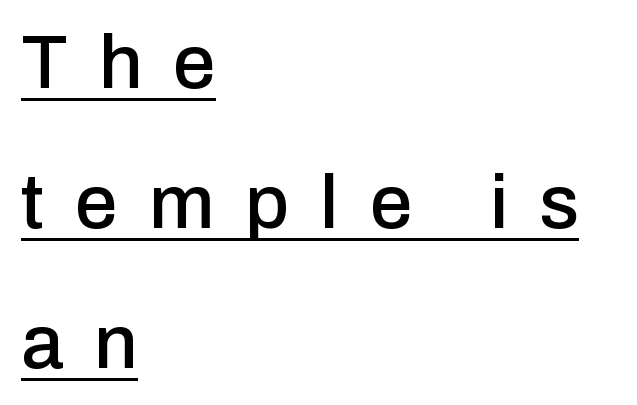
The image shows 76 px sans-serif type, upright; set left-aligned, line spacing 1.84x, unusually wide letter spacing (+0.41 em), underlined; low stroke contrast and a medium x-height.
